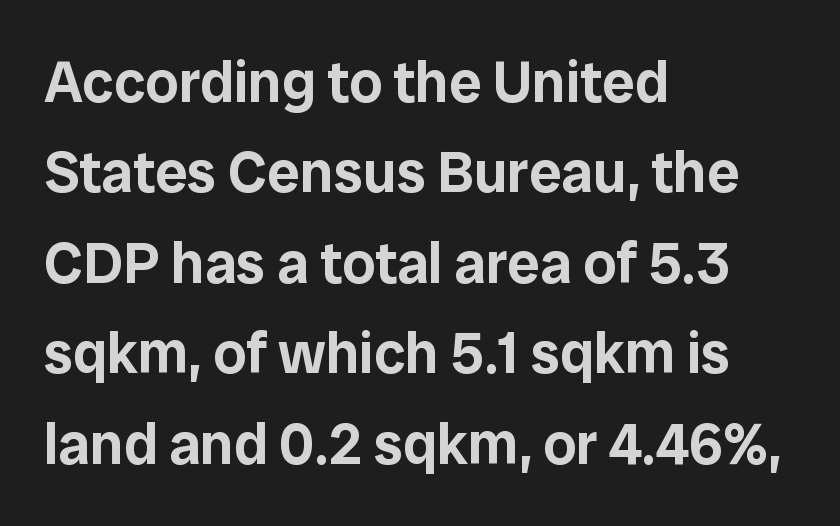
Q: Is the text italic (slanted)? A: No, it is upright.
Q: Is the typeface a serif or a sans-serif typeface? A: Sans-serif.
Q: Is the text underlined? A: No.
Q: How is the paragraph aligned? A: Left-aligned.
Q: Is the spacing between letters normal or unusually wide? A: Normal.
Q: Is the spacing between lines tight, normal or loose? A: Normal.
Q: Width (condensed, normal, or wide)? A: Normal.
Q: Stroke contrast? A: Low.
Q: x-height? A: Medium.
Q: Monospaced? A: No.
